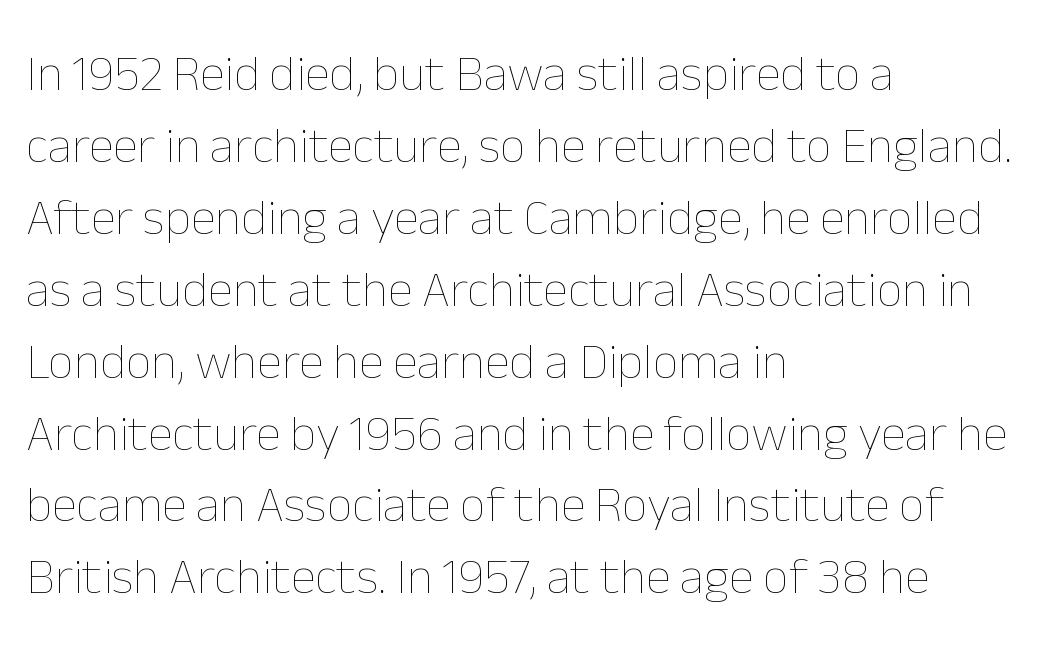
The vertical gap from one line to the next is medium. Here the designer chose a conventional face with non-uniform glyph widths. Weight: not bold — regular or lighter. Notice how the stems are strictly vertical — no italics here. Bare-footed words on every line.
